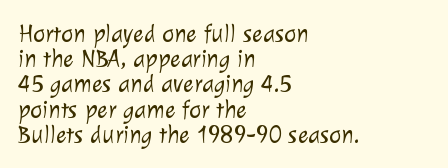
Q: Is the text bold? A: No.
Q: Is the text underlined? A: No.
Q: How is the paragraph aligned? A: Left-aligned.
Q: Is the spacing between letters normal or unusually wide? A: Normal.
Q: Is the spacing between lines tight, normal or loose? A: Tight.
